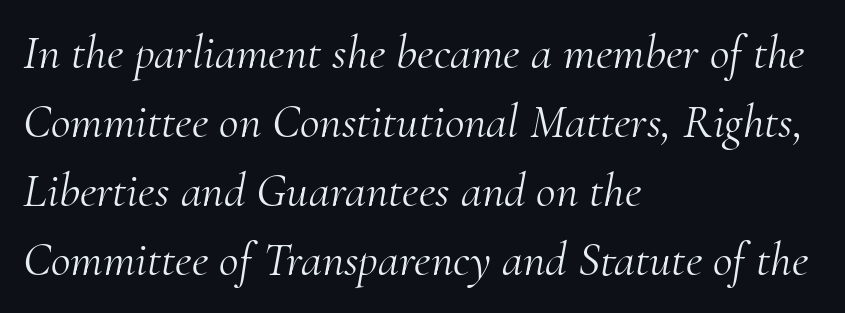
{"serif": "yes", "italic": "yes", "lean": "right", "slant_degrees": 10, "bold": "no", "weight": "light", "width": "normal", "stroke_contrast": "medium", "x_height": "small", "monospaced": "no", "underline": "no", "align": "left", "line_spacing": "normal", "line_spacing_ratio": 1.44, "letter_spacing": "normal", "letter_spacing_em": 0.0, "glyph_px": 48}
